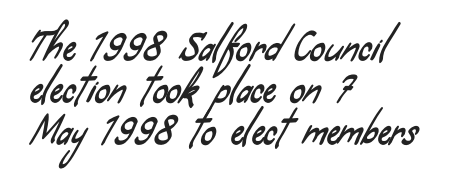
Q: Is the typeface a serif or a sans-serif typeface? A: Sans-serif.
Q: Is the text underlined? A: No.
Q: How is the paragraph aligned? A: Left-aligned.
Q: Is the spacing between letters normal or unusually wide? A: Normal.
Q: Is the spacing between lines tight, normal or loose? A: Tight.
Q: Width (condensed, normal, or wide)? A: Condensed.
Q: Stroke contrast? A: Low.
Q: x-height? A: Small.
Q: Monospaced? A: No.
